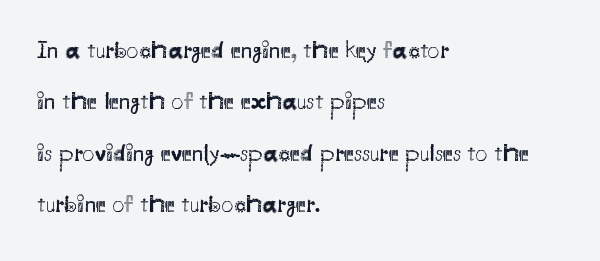
Q: Is the text bold? A: No.
Q: Is the text italic (slanted)? A: No, it is upright.
Q: Is the text underlined? A: No.
Q: How is the paragraph aligned? A: Left-aligned.
Q: Is the spacing between letters normal or unusually wide? A: Normal.
Q: Is the spacing between lines tight, normal or loose? A: Loose.
